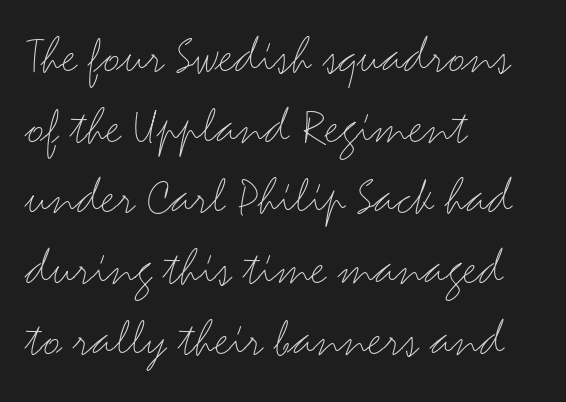
Each line starts at the same left margin while the right side varies. The passage shown is not underscored anywhere. Caption: standard tracking, unaltered. Letterform terminals end flat and unadorned throughout the passage. The font is comparable to plain body text, perhaps lighter. The face used here is proportionally spaced, like ordinary book or web type.
